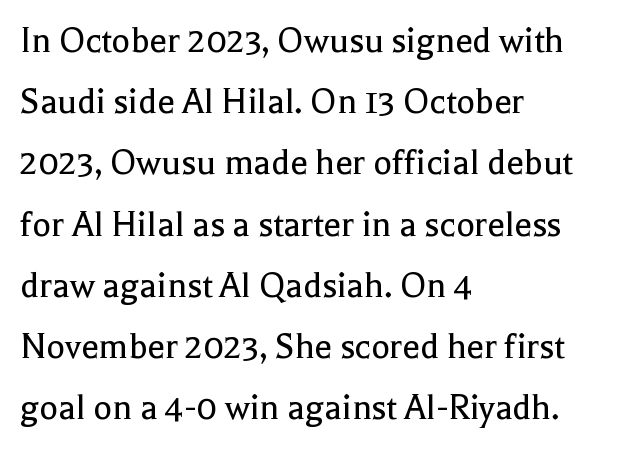
Q: Is the text bold? A: No.
Q: Is the text italic (slanted)? A: No, it is upright.
Q: Is the typeface a serif or a sans-serif typeface? A: Serif.
Q: Is the text underlined? A: No.
Q: How is the paragraph aligned? A: Left-aligned.
Q: Is the spacing between letters normal or unusually wide? A: Normal.
Q: Is the spacing between lines tight, normal or loose? A: Normal.
Q: Width (condensed, normal, or wide)? A: Normal.
Q: x-height? A: Medium.
Q: Monospaced? A: No.
